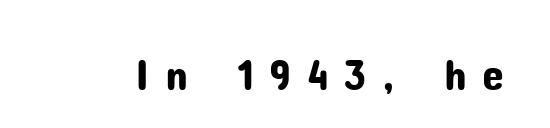
The image shows 44 px sans-serif type, upright; set unusually wide letter spacing (+0.36 em), not underlined; low stroke contrast and a medium x-height.
